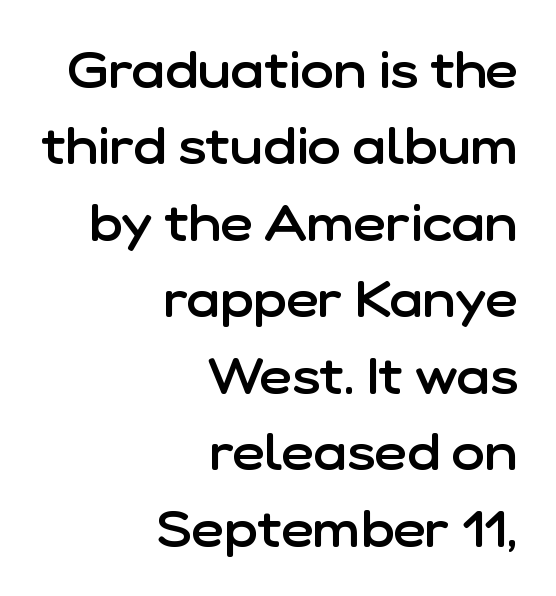
{"serif": "no", "italic": "no", "bold": "semi", "weight": "semibold", "width": "normal", "stroke_contrast": "low", "x_height": "medium", "monospaced": "no", "underline": "no", "align": "right", "line_spacing": "normal", "line_spacing_ratio": 1.53, "letter_spacing": "normal", "letter_spacing_em": 0.0, "glyph_px": 50}
